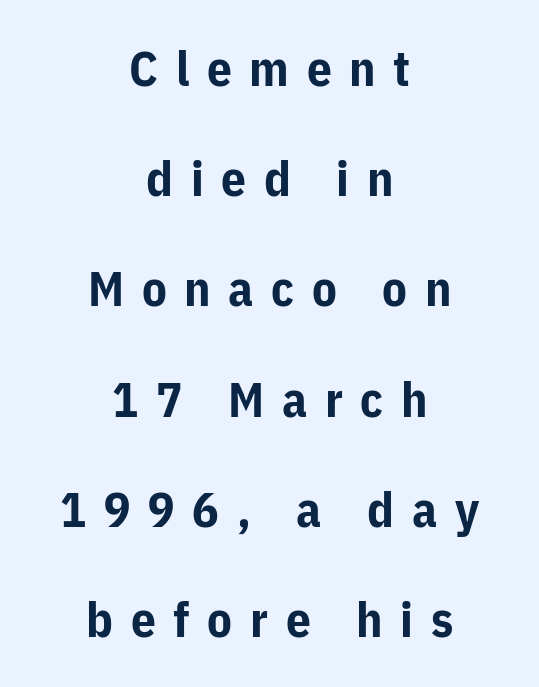
Q: Is the text bold? A: Yes.
Q: Is the text italic (slanted)? A: No, it is upright.
Q: Is the typeface a serif or a sans-serif typeface? A: Sans-serif.
Q: Is the text underlined? A: No.
Q: How is the paragraph aligned? A: Centered.
Q: Is the spacing between letters normal or unusually wide? A: Unusually wide.
Q: Is the spacing between lines tight, normal or loose? A: Loose.
Q: Width (condensed, normal, or wide)? A: Normal.
Q: Stroke contrast? A: Low.
Q: x-height? A: Medium.
Q: Monospaced? A: No.
